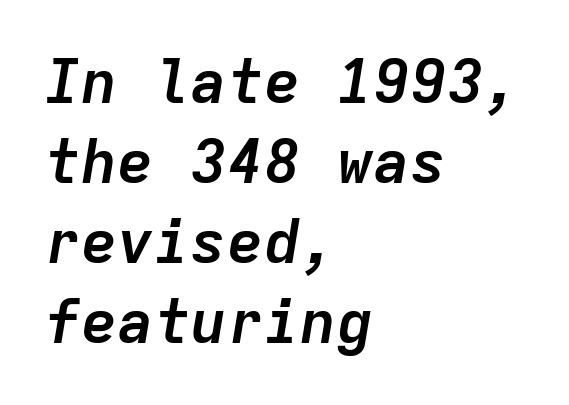
Q: Is the text bold? A: Yes.
Q: Is the text italic (slanted)? A: Yes, it leans right by about 9 degrees.
Q: Is the text underlined? A: No.
Q: How is the paragraph aligned? A: Left-aligned.
Q: Is the spacing between letters normal or unusually wide? A: Normal.
Q: Is the spacing between lines tight, normal or loose? A: Normal.
Q: Width (condensed, normal, or wide)? A: Normal.
Q: Stroke contrast? A: Low.
Q: x-height? A: Medium.
Q: Monospaced? A: Yes.
